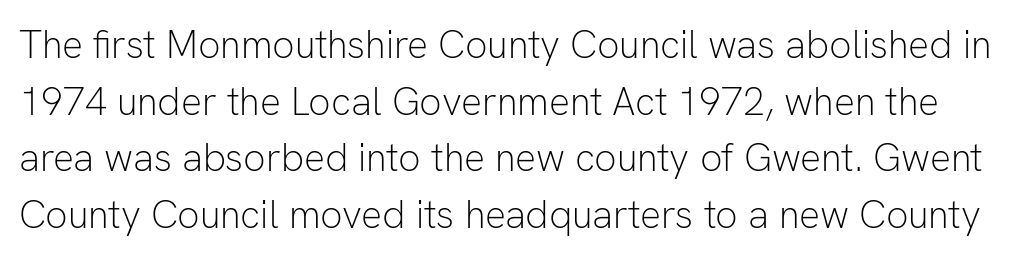
Q: Is the text bold? A: No.
Q: Is the text italic (slanted)? A: No, it is upright.
Q: Is the typeface a serif or a sans-serif typeface? A: Sans-serif.
Q: Is the text underlined? A: No.
Q: Is the spacing between letters normal or unusually wide? A: Normal.
Q: Is the spacing between lines tight, normal or loose? A: Normal.
Q: Width (condensed, normal, or wide)? A: Normal.
Q: Stroke contrast? A: Low.
Q: x-height? A: Medium.
Q: Monospaced? A: No.
